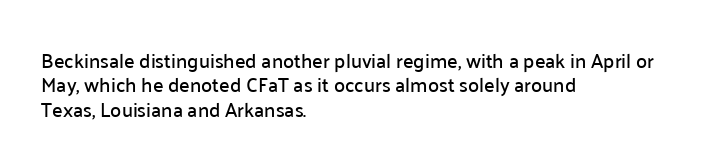
{"italic": "no", "underline": "no", "align": "left", "line_spacing_ratio": 1.22, "letter_spacing": "normal", "letter_spacing_em": 0.0, "glyph_px": 20}
